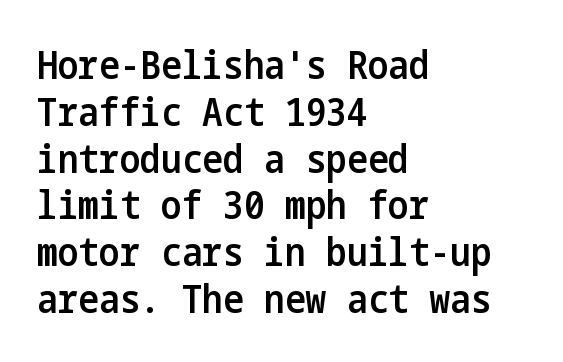
Q: Is the text bold? A: Semi-bold.
Q: Is the text italic (slanted)? A: No, it is upright.
Q: Is the typeface a serif or a sans-serif typeface? A: Sans-serif.
Q: Is the text underlined? A: No.
Q: How is the paragraph aligned? A: Left-aligned.
Q: Is the spacing between letters normal or unusually wide? A: Normal.
Q: Width (condensed, normal, or wide)? A: Condensed.
Q: Stroke contrast? A: Low.
Q: x-height? A: Medium.
